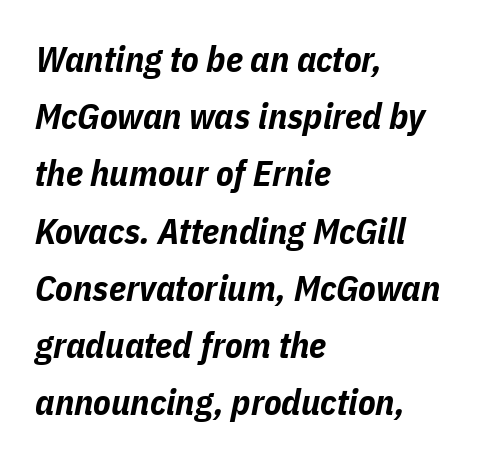
The image shows 36 px bold, condensed type, italic (leaning right); set left-aligned, normal line spacing (1.59x), normal letter spacing, not underlined; low stroke contrast and a medium x-height.
